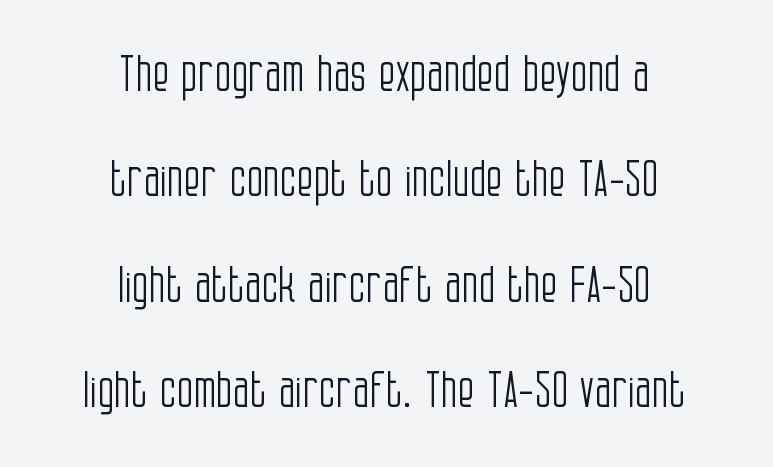
{"serif": "no", "italic": "no", "bold": "no", "weight": "light", "width": "condensed", "stroke_contrast": "low", "x_height": "large", "monospaced": "no", "underline": "no", "align": "center", "line_spacing": "loose", "line_spacing_ratio": 2.15, "letter_spacing": "normal", "letter_spacing_em": 0.0, "glyph_px": 49}
